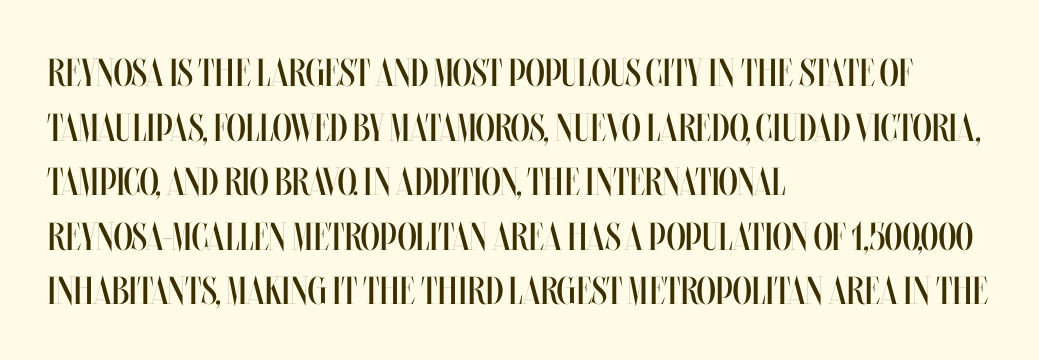
The image shows 39 px regular-weight, condensed type, upright; set left-aligned, normal line spacing (1.4x), normal letter spacing, not underlined; medium stroke contrast and a large x-height.
